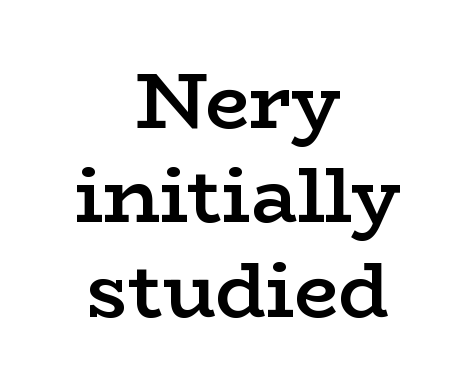
{"serif": "yes", "italic": "no", "bold": "semi", "weight": "semibold", "width": "wide", "stroke_contrast": "low", "x_height": "medium", "monospaced": "no", "underline": "no", "align": "center", "line_spacing_ratio": 1.21, "letter_spacing": "normal", "letter_spacing_em": 0.0, "glyph_px": 78}
